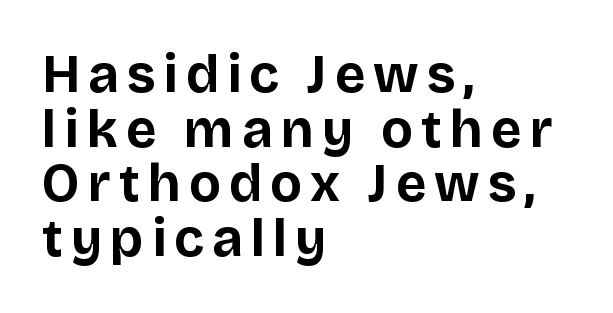
{"serif": "no", "italic": "no", "bold": "yes", "weight": "bold", "width": "normal", "stroke_contrast": "low", "x_height": "large", "monospaced": "no", "underline": "no", "align": "left", "line_spacing": "tight", "line_spacing_ratio": 1.03, "glyph_px": 53}
